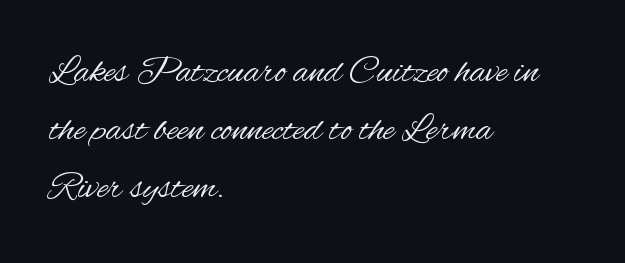
The image shows 38 px regular-weight, condensed sans-serif type; set left-aligned, normal line spacing (1.52x), normal letter spacing, not underlined; medium stroke contrast and a small x-height.
